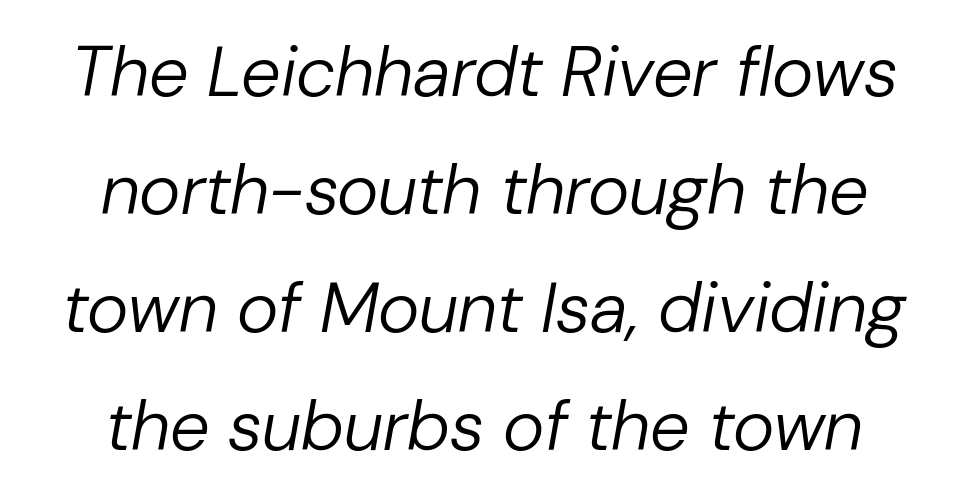
If you measured baseline to baseline, you'd find a middling distance. Each row of text sits above clean, open space. Here the designer chose a conventional face with non-uniform glyph widths. Weight class: somewhere from thin through regular. In terms of letterspacing, this is plain default setting. Teacher's note: observe the equal gaps on both sides — that is centered alignment.
